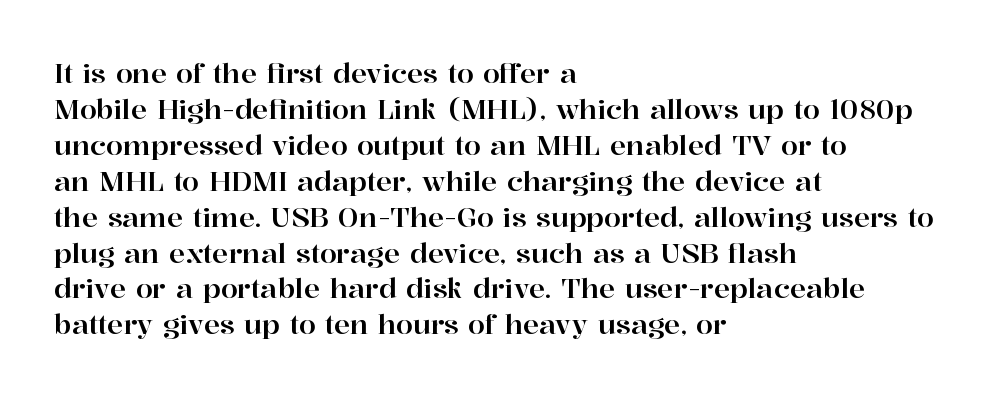
Q: Is the text italic (slanted)? A: No, it is upright.
Q: Is the text underlined? A: No.
Q: How is the paragraph aligned? A: Left-aligned.
Q: Is the spacing between letters normal or unusually wide? A: Normal.
Q: Is the spacing between lines tight, normal or loose? A: Normal.
